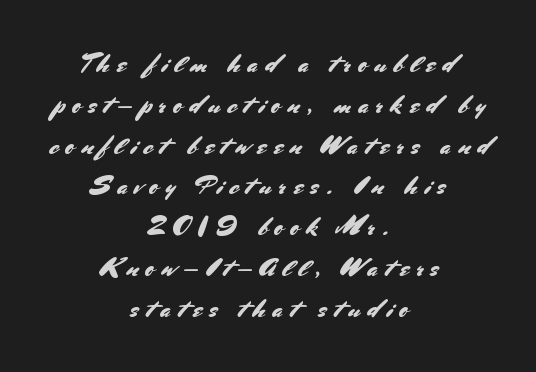
{"underline": "no", "align": "center", "line_spacing": "normal", "line_spacing_ratio": 1.57, "letter_spacing": "wide", "letter_spacing_em": 0.28, "glyph_px": 26}
